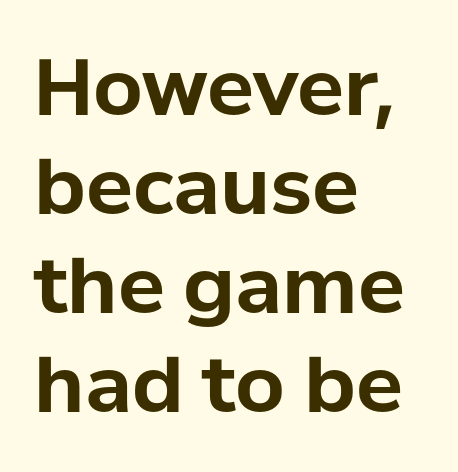
{"serif": "no", "italic": "no", "bold": "yes", "weight": "bold", "width": "normal", "stroke_contrast": "low", "x_height": "medium", "monospaced": "no", "underline": "no", "align": "left", "line_spacing": "normal", "line_spacing_ratio": 1.27, "letter_spacing": "normal", "letter_spacing_em": 0.0, "glyph_px": 78}
